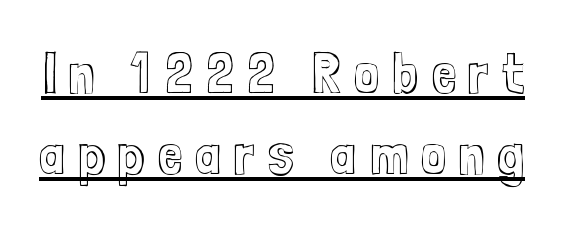
Q: Is the text italic (slanted)? A: No, it is upright.
Q: Is the text underlined? A: Yes.
Q: Is the spacing between letters normal or unusually wide? A: Unusually wide.
Q: Is the spacing between lines tight, normal or loose? A: Normal.
Q: Width (condensed, normal, or wide)? A: Condensed.
Q: x-height? A: Medium.
Q: Monospaced? A: No.
